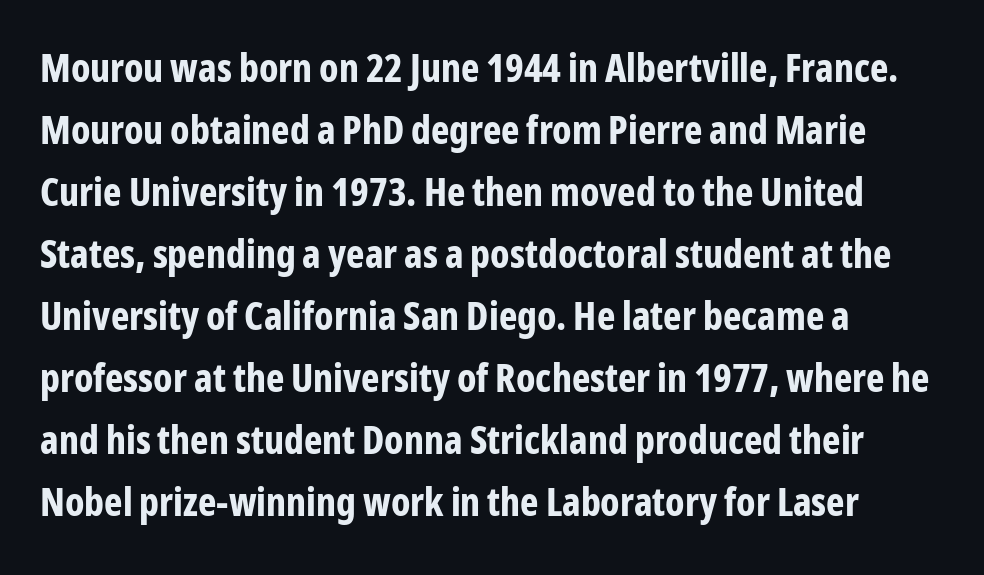
Q: Is the text bold? A: Yes.
Q: Is the text italic (slanted)? A: No, it is upright.
Q: Is the typeface a serif or a sans-serif typeface? A: Sans-serif.
Q: Is the text underlined? A: No.
Q: How is the paragraph aligned? A: Left-aligned.
Q: Is the spacing between letters normal or unusually wide? A: Normal.
Q: Is the spacing between lines tight, normal or loose? A: Normal.
Q: Width (condensed, normal, or wide)? A: Condensed.
Q: Stroke contrast? A: Low.
Q: x-height? A: Medium.
Q: Monospaced? A: No.
